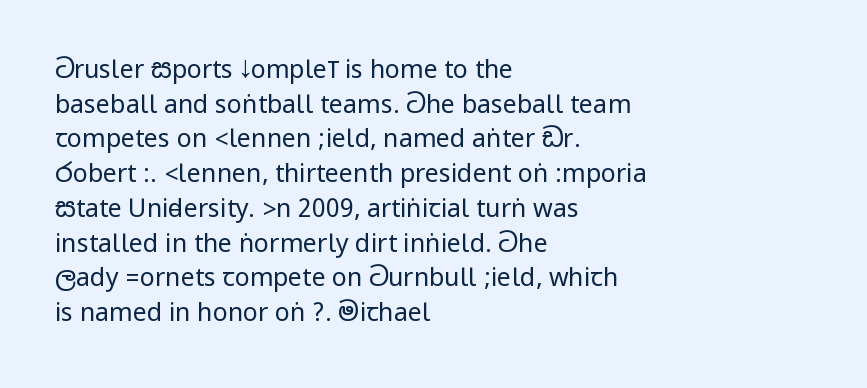
The image shows 25 px text type, upright; set left-aligned, normal line spacing (1.39x), normal letter spacing, not underlined.
